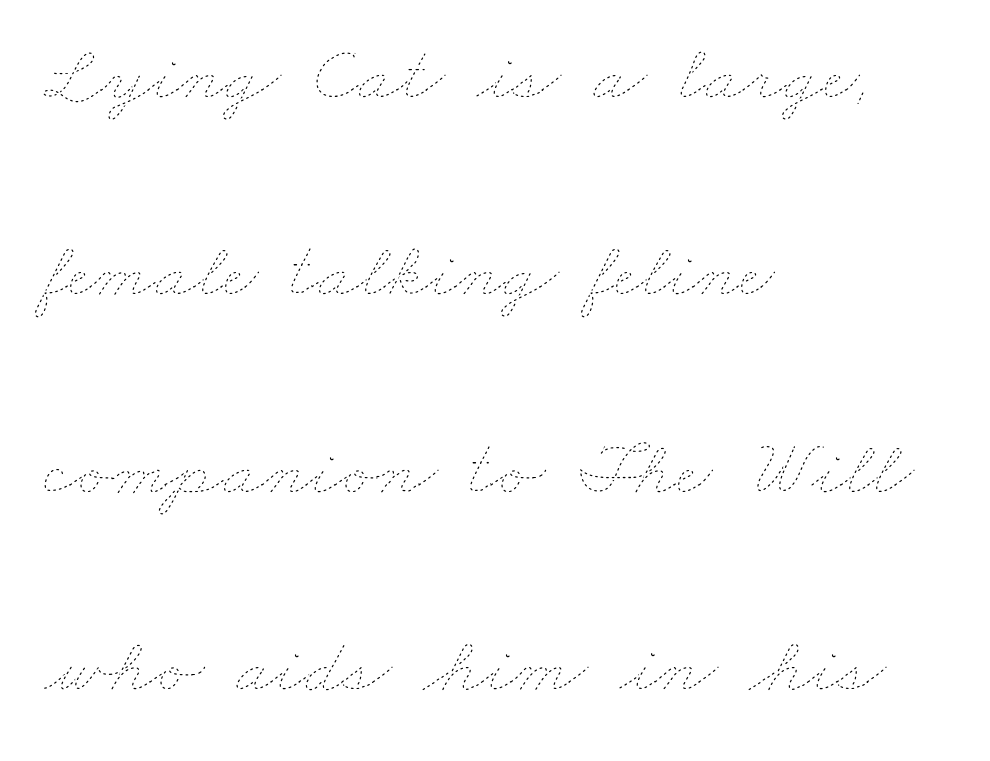
What stands out about the letter spacing? Nothing — it is the standard amount. The baseline area is clear. Baseline-to-baseline distance is far greater than the letter height. Typeset ragged right — the left edge is the straight one.
